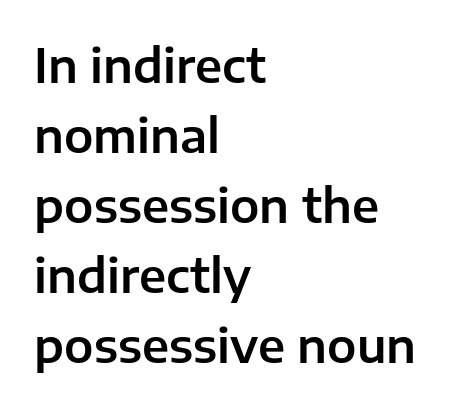
{"serif": "no", "italic": "no", "width": "normal", "stroke_contrast": "low", "x_height": "medium", "monospaced": "no", "underline": "no", "align": "left", "line_spacing": "normal", "line_spacing_ratio": 1.49, "letter_spacing": "normal", "letter_spacing_em": 0.0, "glyph_px": 47}
